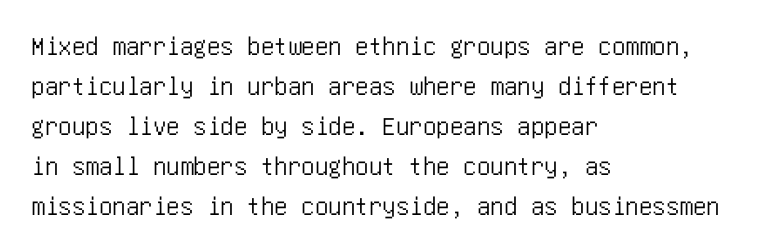
The image shows 27 px text type, upright; set left-aligned, normal line spacing (1.48x), normal letter spacing, not underlined.
